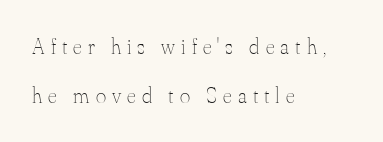
Q: Is the text bold? A: No.
Q: Is the text italic (slanted)? A: No, it is upright.
Q: Is the text underlined? A: No.
Q: How is the paragraph aligned? A: Left-aligned.
Q: Is the spacing between letters normal or unusually wide? A: Unusually wide.
Q: Is the spacing between lines tight, normal or loose? A: Loose.
